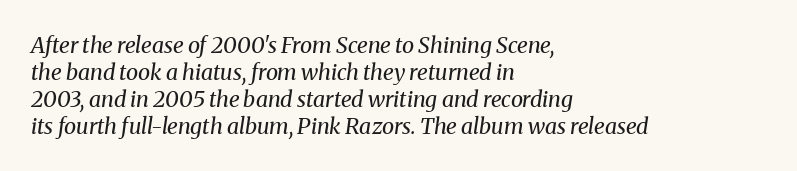
Stroke thickness stays within the range of a standard reading face or lighter. Is the block centered? No — it sits flush against the left margin. Descenders are the only things crossing below the line. Between one letter and the next there's only the usual sliver of space.
